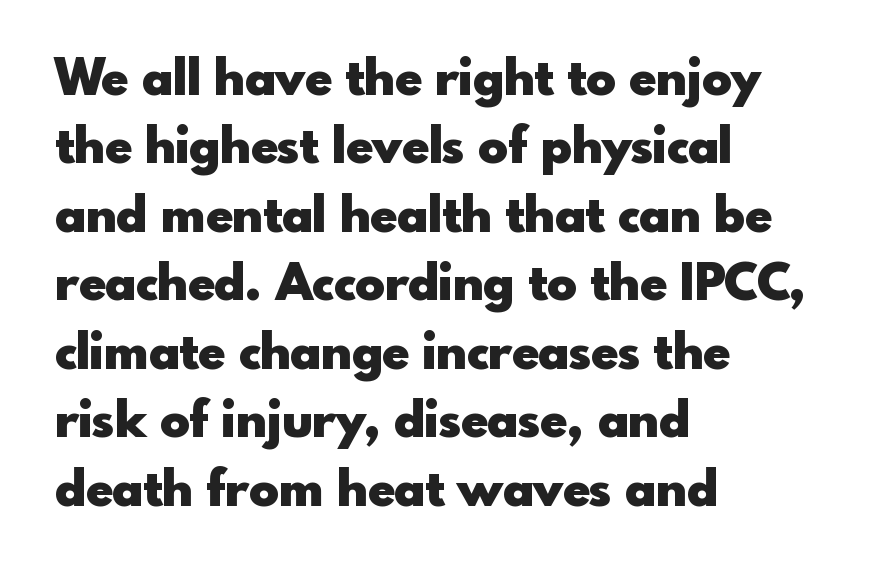
Pretty heavy lettering here — definitely bold. No word sits above an underline. It's the straight-up-and-down kind of type. Caption: multi-line text, flush left, ragged right. You could not count columns in this text — the font is proportionally spaced.
